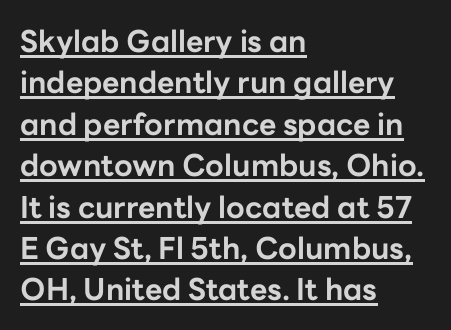
The letters sit at their default tracking, neither squeezed nor spread. Letterform terminals end flat and unadorned throughout the passage. The font is running at its bold setting. Line beginnings align vertically; line endings do not. Here the designer chose a conventional face with non-uniform glyph widths. Unlike italic type, these characters show no tilt at all.
